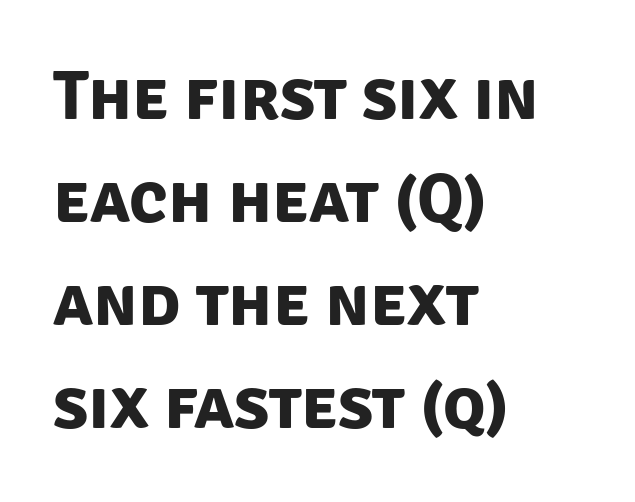
Only glyphs here, with clear space below each row. You could not count columns in this text — the font is proportionally spaced. The sample has been set heavy, in full bold. Unlike a traditional serif, this face leaves its strokes unadorned.
